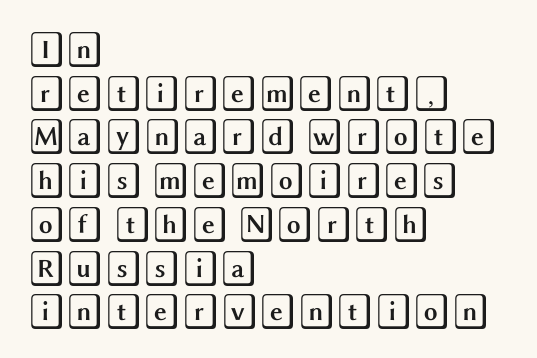
The paragraph has a hard left edge and a soft right edge. No extra tracking has been applied to these lines. The specimen reads as upright at a glance. The specimen omits any rule beneath the text block's lines. The leading is moderate, giving the passage an even texture.
